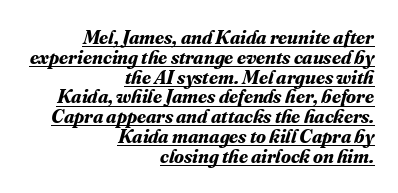
{"italic": "yes", "lean": "right", "slant_degrees": 16, "bold": "yes", "underline": "yes", "align": "right", "line_spacing": "tight", "line_spacing_ratio": 0.99, "letter_spacing": "normal", "letter_spacing_em": 0.0, "glyph_px": 20}
